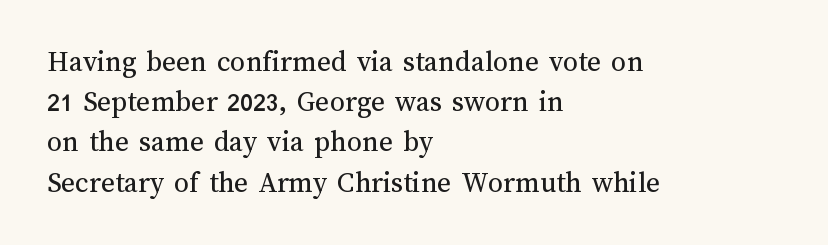
No heavy texture on the line: the type isn't bold. Interline gaps are of average width in this sample. Check under the words: just untouched page. The letters advance in unequal steps, a hallmark of proportional type.
